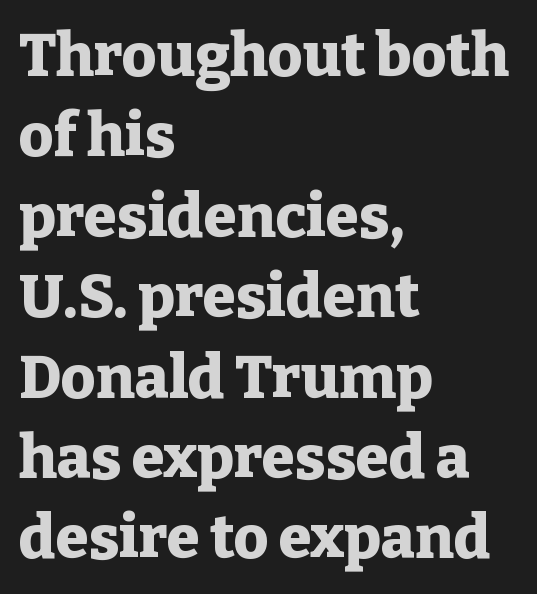
Every stem runs plumb, perpendicular to the baseline. This rendering leaves character spacing at its baseline value. Each row of text sits above clean, open space. Typesetter's note: full bold, strokes at maximum text heaviness. Small tapered or slab feet sit at the stroke ends, so this counts as serif.
